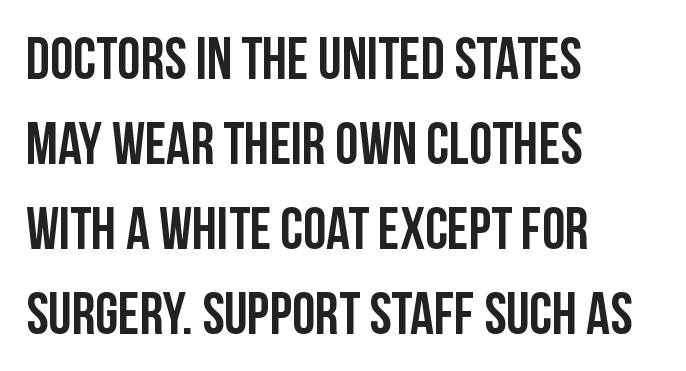
The image shows 59 px condensed sans-serif type, upright; set left-aligned, normal line spacing (1.44x), normal letter spacing, not underlined; low stroke contrast and a large x-height.
